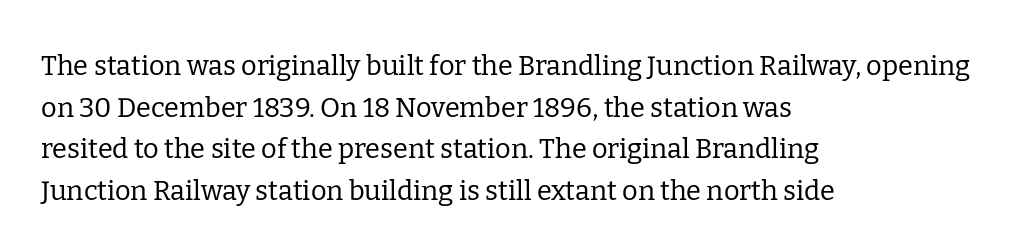
The image shows 27 px text type, upright; set left-aligned, normal line spacing (1.54x), normal letter spacing, not underlined.
